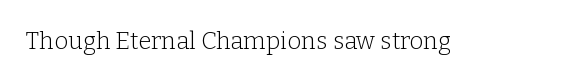
Only glyphs here, with clear space below each row. Notice how the stems are strictly vertical — no italics here. Between one letter and the next there's only the usual sliver of space. Is this a heavy cut? Hardly; it is regular or lighter.
